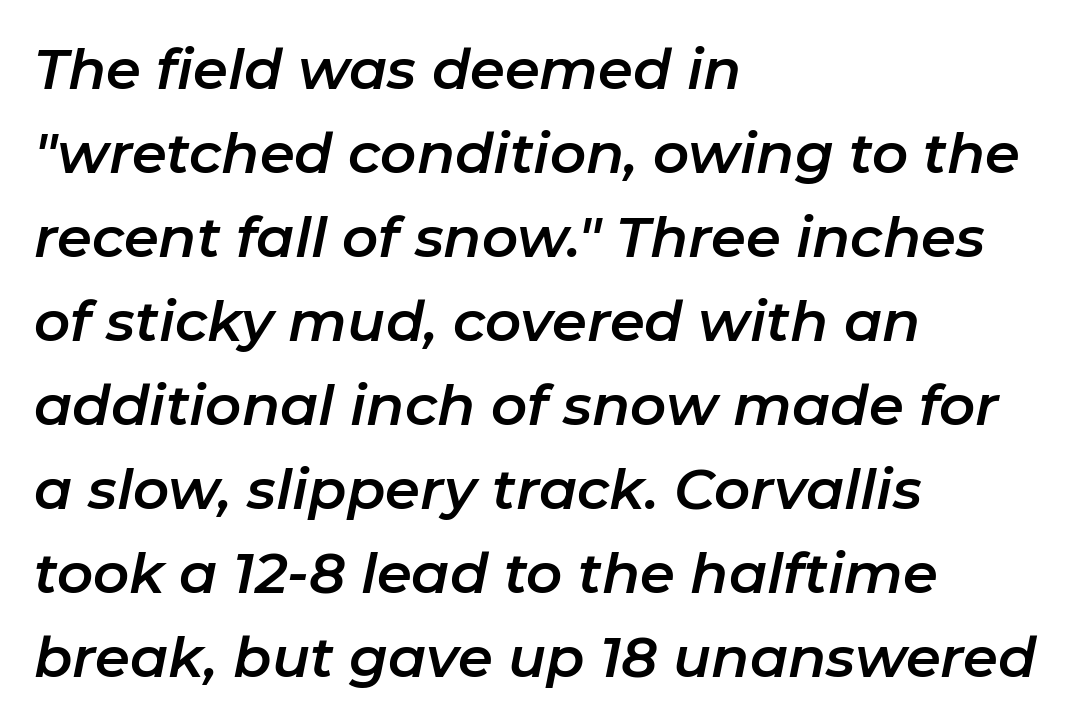
Plain, unruled lines of type. The axis of the letterforms is tilted away from vertical. Line starts are locked; line ends wander. Varying glyph widths throughout — classic text-font behaviour. Spacing between characters is what you'd get straight out of the box. Reading down the column, the eye jumps a familiar distance to each next line.
